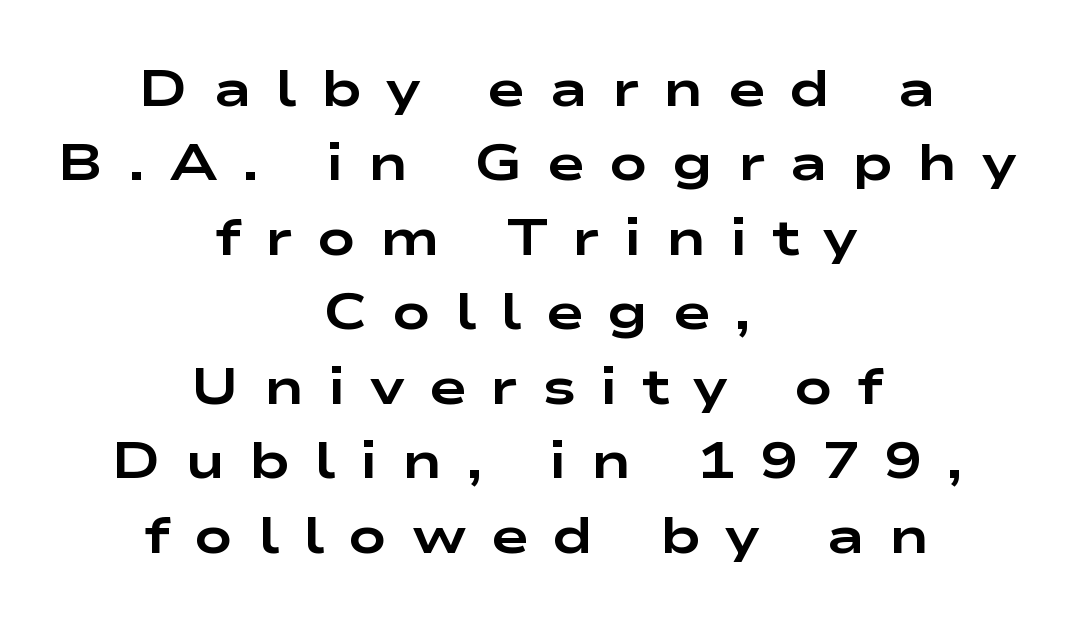
{"serif": "no", "italic": "no", "bold": "yes", "weight": "bold", "width": "wide", "stroke_contrast": "low", "x_height": "medium", "monospaced": "no", "underline": "no", "align": "center", "line_spacing": "normal", "line_spacing_ratio": 1.46, "letter_spacing": "wide", "letter_spacing_em": 0.47, "glyph_px": 51}
